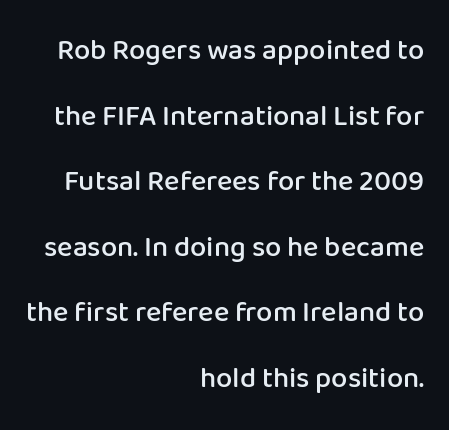
{"serif": "no", "italic": "no", "bold": "semi", "weight": "semibold", "width": "normal", "stroke_contrast": "low", "x_height": "medium", "monospaced": "no", "underline": "no", "align": "right", "line_spacing": "loose", "line_spacing_ratio": 2.26, "letter_spacing": "normal", "letter_spacing_em": 0.0, "glyph_px": 29}
